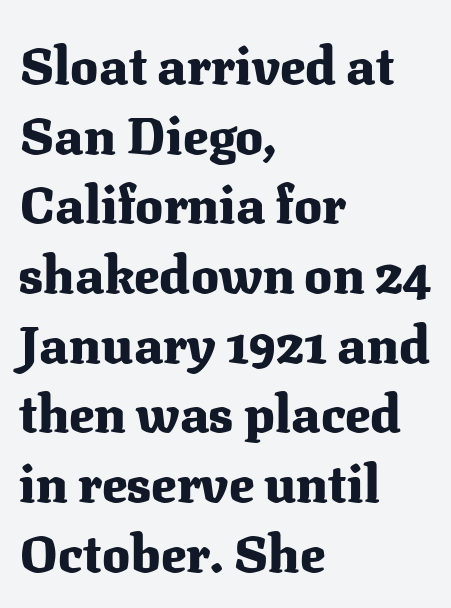
{"serif": "yes", "italic": "no", "bold": "yes", "weight": "heavy", "width": "normal", "stroke_contrast": "medium", "x_height": "medium", "monospaced": "no", "underline": "no", "align": "left", "line_spacing": "normal", "line_spacing_ratio": 1.34, "letter_spacing": "normal", "letter_spacing_em": 0.0, "glyph_px": 52}
